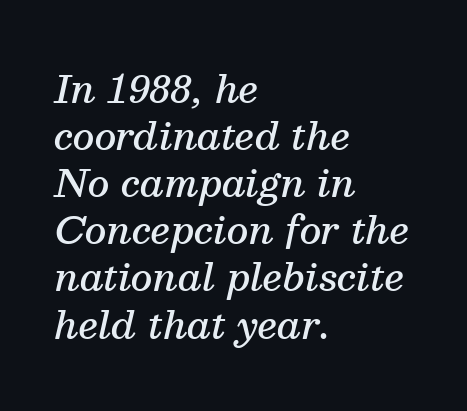
The image shows 38 px semibold serif type, italic (leaning right); set left-aligned, line spacing 1.24x, normal letter spacing, not underlined; medium stroke contrast and a medium x-height.
